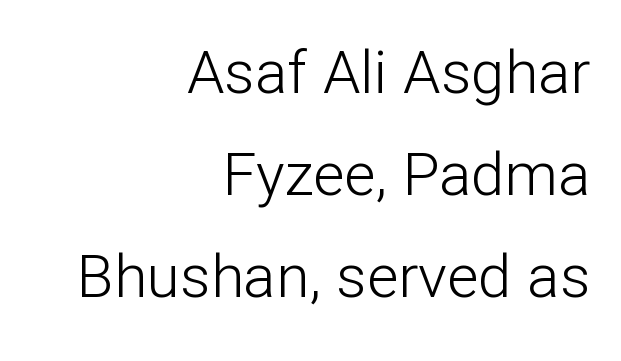
{"serif": "no", "italic": "no", "bold": "no", "weight": "light", "width": "normal", "stroke_contrast": "low", "x_height": "medium", "monospaced": "no", "underline": "no", "align": "right", "line_spacing": "normal", "line_spacing_ratio": 1.7, "letter_spacing": "normal", "letter_spacing_em": 0.0, "glyph_px": 60}
